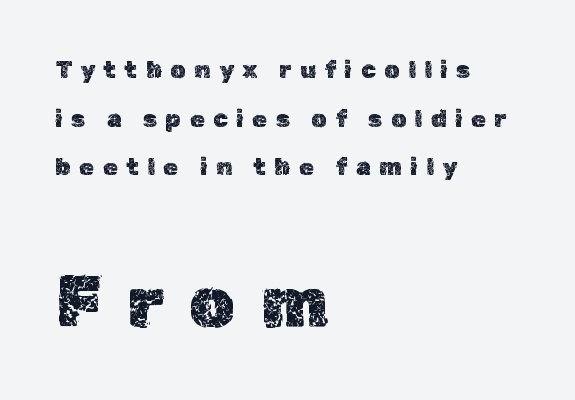
The image shows 72 px text type, upright; set left-aligned, loose line spacing (2.03x), unusually wide letter spacing (+0.35 em), not underlined; the second (bottom) block is 3.0x larger; a medium x-height.
